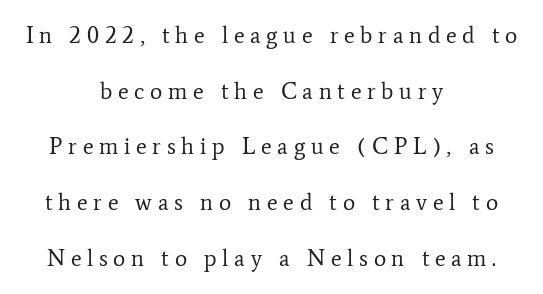
The image shows 23 px text type, upright; set centered, loose line spacing (2.42x), unusually wide letter spacing (+0.25 em), not underlined.
